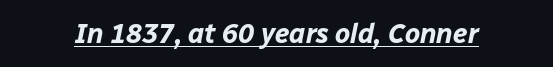
Q: Is the text bold? A: Yes.
Q: Is the text italic (slanted)? A: Yes, it leans right by about 12 degrees.
Q: Is the text underlined? A: Yes.
Q: Is the spacing between letters normal or unusually wide? A: Normal.
